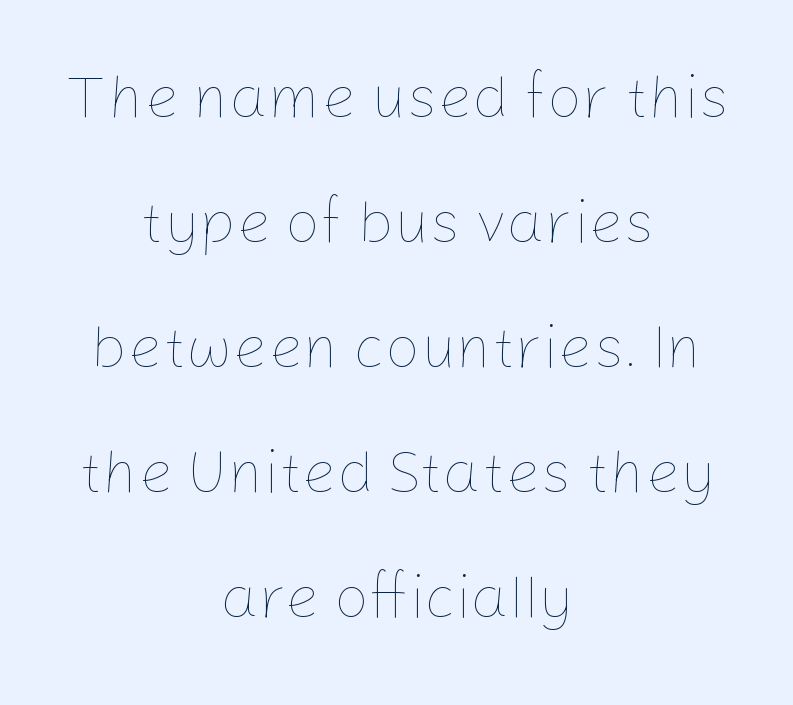
The passage shown is not bold in any degree. A centered setting, common on invitations and titles, is used for this passage. Does the leading feel generous? Absolutely, it's lavish. Do the characters align in a grid? No, the font is proportional.
